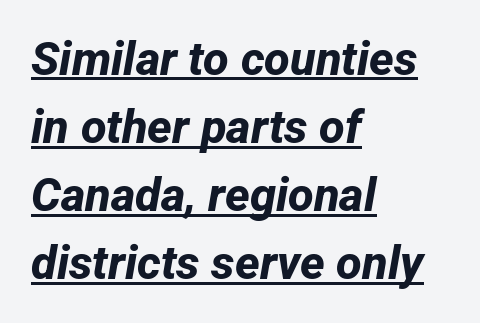
{"serif": "no", "bold": "yes", "weight": "bold", "width": "normal", "stroke_contrast": "low", "x_height": "medium", "monospaced": "no", "underline": "yes", "align": "left", "line_spacing": "normal", "line_spacing_ratio": 1.45, "letter_spacing": "normal", "letter_spacing_em": 0.0, "glyph_px": 47}
